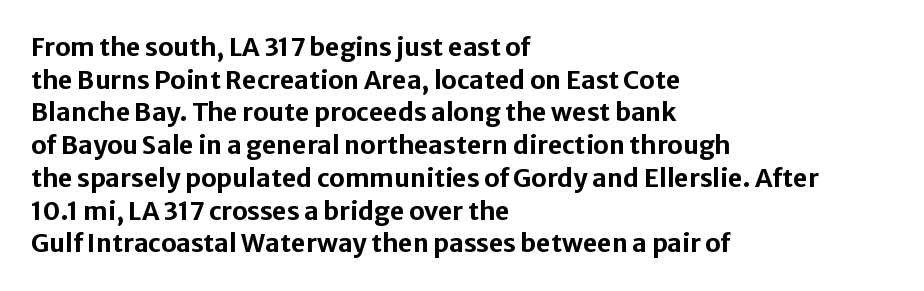
You could call the tracking neutral — neither tight nor loose. Ordinary non-slanted type is in use. Heavy, bold letterforms. Does the copy run flush right? No — it runs flush left. Regular leading.
